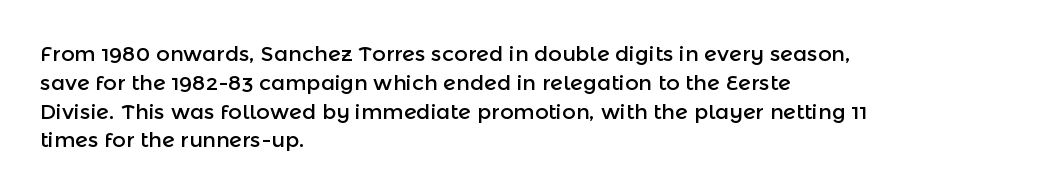
The compositor pushed each line to the left boundary. The strip under each line holds only bare page. When letters stand straight like this, we call the style roman or upright. Letter spacing: default. In terms of leading, this rendering sits right in the middle.
